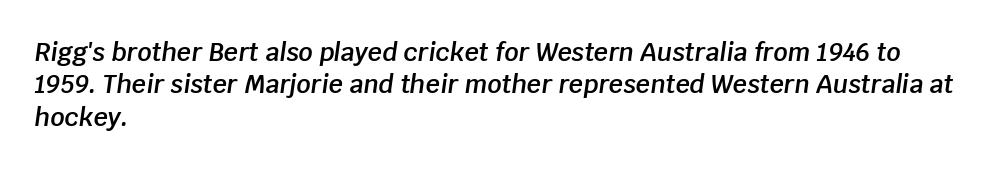
{"italic": "yes", "lean": "right", "slant_degrees": 8, "bold": "semi", "underline": "no", "align": "left", "line_spacing": "normal", "line_spacing_ratio": 1.3, "letter_spacing": "normal", "letter_spacing_em": 0.0, "glyph_px": 25}
